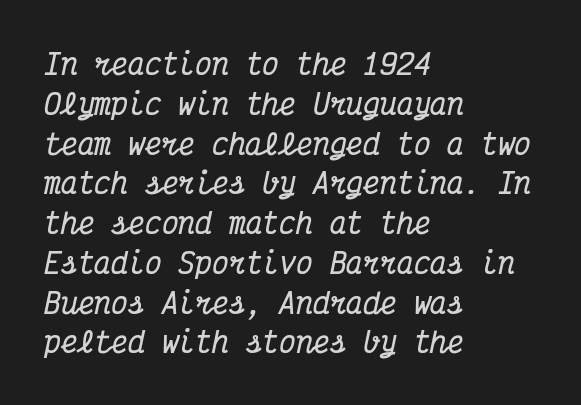
Q: Is the text bold? A: Yes.
Q: Is the text italic (slanted)? A: Yes, it leans right by about 12 degrees.
Q: Is the typeface a serif or a sans-serif typeface? A: Serif.
Q: Is the text underlined? A: No.
Q: How is the paragraph aligned? A: Left-aligned.
Q: Is the spacing between letters normal or unusually wide? A: Normal.
Q: Is the spacing between lines tight, normal or loose? A: Normal.
Q: Width (condensed, normal, or wide)? A: Condensed.
Q: Stroke contrast? A: Medium.
Q: x-height? A: Medium.
Q: Monospaced? A: Yes.
